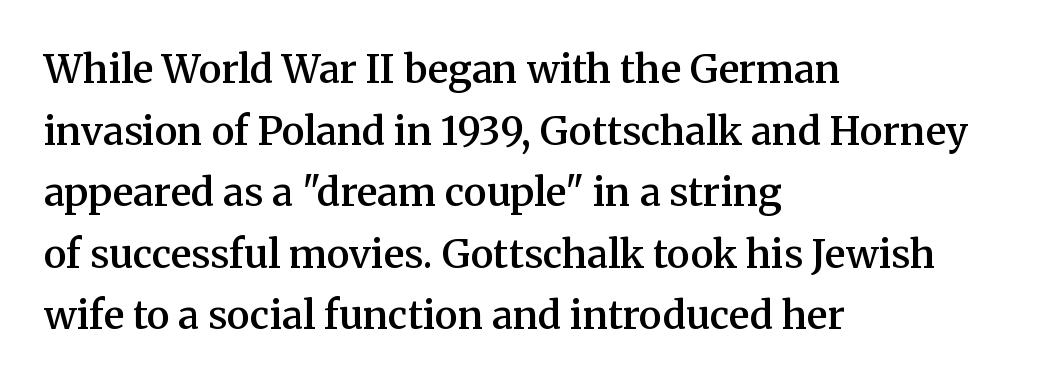
{"serif": "yes", "italic": "no", "bold": "semi", "weight": "semibold", "width": "normal", "stroke_contrast": "medium", "x_height": "medium", "monospaced": "no", "underline": "no", "align": "left", "line_spacing": "normal", "line_spacing_ratio": 1.58, "letter_spacing": "normal", "letter_spacing_em": 0.0, "glyph_px": 39}
